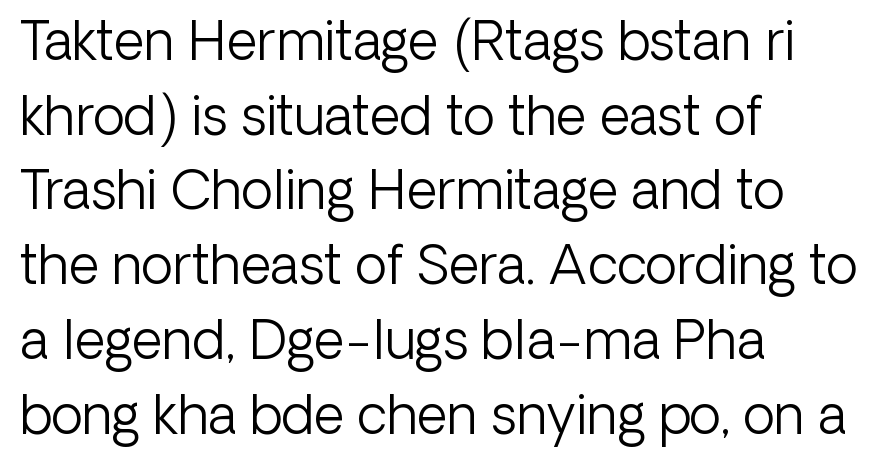
Q: Is the text bold? A: No.
Q: Is the text italic (slanted)? A: No, it is upright.
Q: Is the typeface a serif or a sans-serif typeface? A: Sans-serif.
Q: Is the text underlined? A: No.
Q: How is the paragraph aligned? A: Left-aligned.
Q: Is the spacing between letters normal or unusually wide? A: Normal.
Q: Is the spacing between lines tight, normal or loose? A: Normal.
Q: Width (condensed, normal, or wide)? A: Normal.
Q: Stroke contrast? A: Low.
Q: x-height? A: Medium.
Q: Monospaced? A: No.
